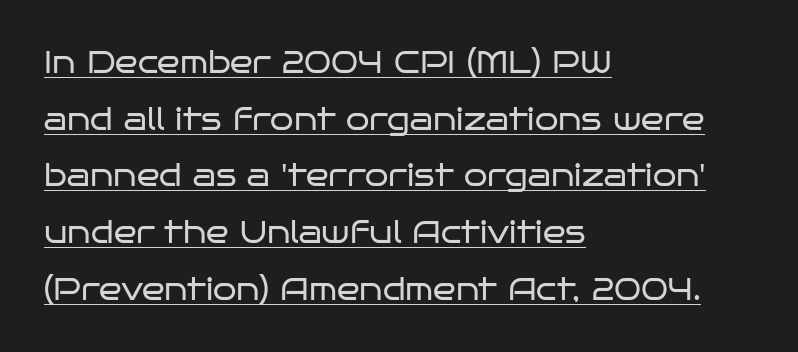
The image shows 30 px regular-weight, wide sans-serif type, upright; set left-aligned, line spacing 1.89x, normal letter spacing, underlined; low stroke contrast and a large x-height.
